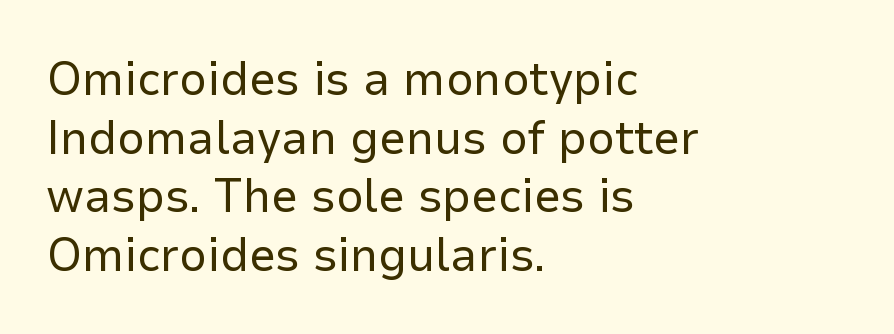
Honestly, there is no underline to notice here at all. A typesetter would call this proportional, since set widths differ per character. Each word holds together tightly as a unit, with standard inter-letter gaps. On a weight scale, this lands at 450 or below. The rag falls on the right side of this text block. Letterform terminals end flat and unadorned throughout the passage.
